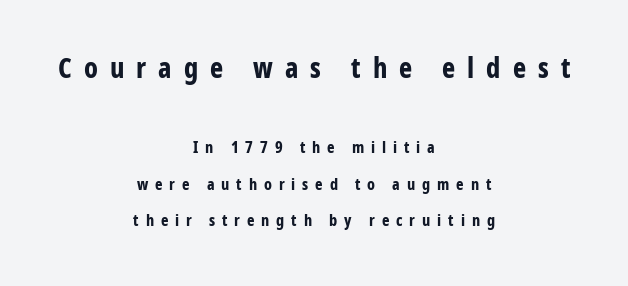
{"serif": "no", "italic": "no", "bold": "yes", "weight": "bold", "width": "condensed", "stroke_contrast": "low", "x_height": "medium", "monospaced": "no", "underline": "no", "align": "center", "line_spacing": "loose", "line_spacing_ratio": 2.28, "letter_spacing": "wide", "letter_spacing_em": 0.43, "larger_block": "first", "size_ratio": 1.75, "glyph_px": 28}
